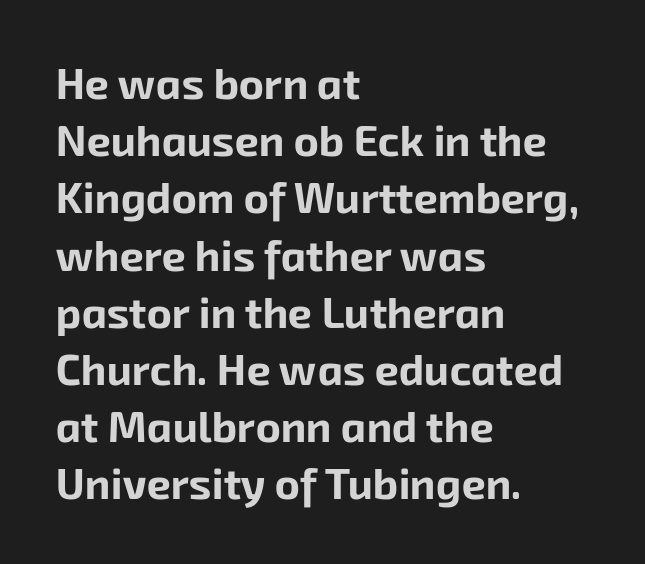
The image shows 43 px bold sans-serif type; set left-aligned, normal line spacing (1.33x), normal letter spacing, not underlined; low stroke contrast and a medium x-height.
